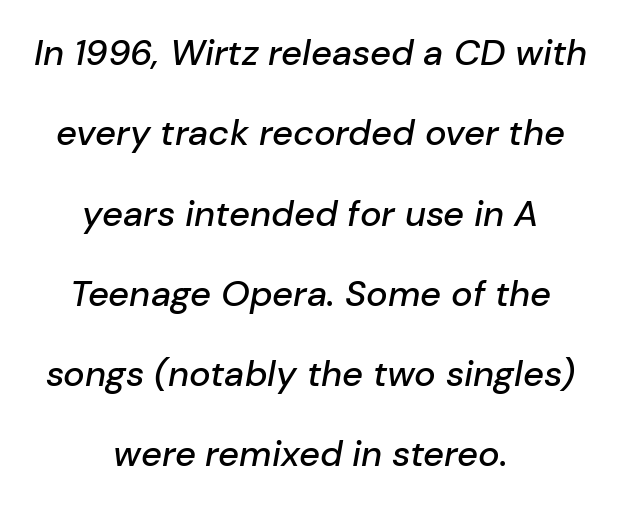
The horizontal fit of the characters is conventional and even. How would I describe the line gaps? Wide and relaxed. Do the characters align in a grid? No, the font is proportional. Tall strokes in this sample are angled rather than plumb. Compared with a flush-left layout, this one balances lines on the center instead.
